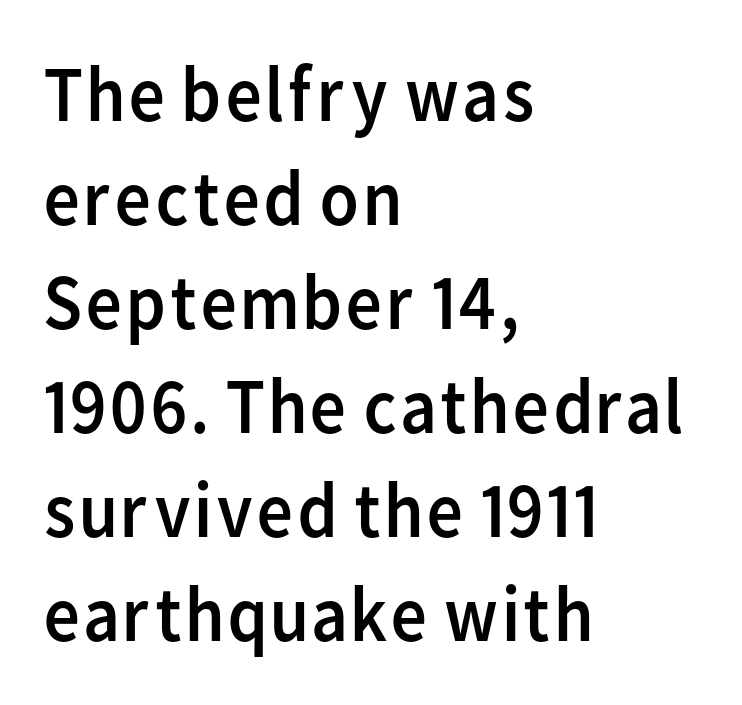
Q: Is the text bold? A: No.
Q: Is the text italic (slanted)? A: No, it is upright.
Q: Is the typeface a serif or a sans-serif typeface? A: Sans-serif.
Q: Is the text underlined? A: No.
Q: How is the paragraph aligned? A: Left-aligned.
Q: Is the spacing between letters normal or unusually wide? A: Normal.
Q: Is the spacing between lines tight, normal or loose? A: Normal.
Q: Width (condensed, normal, or wide)? A: Normal.
Q: Stroke contrast? A: Low.
Q: x-height? A: Medium.
Q: Monospaced? A: No.
